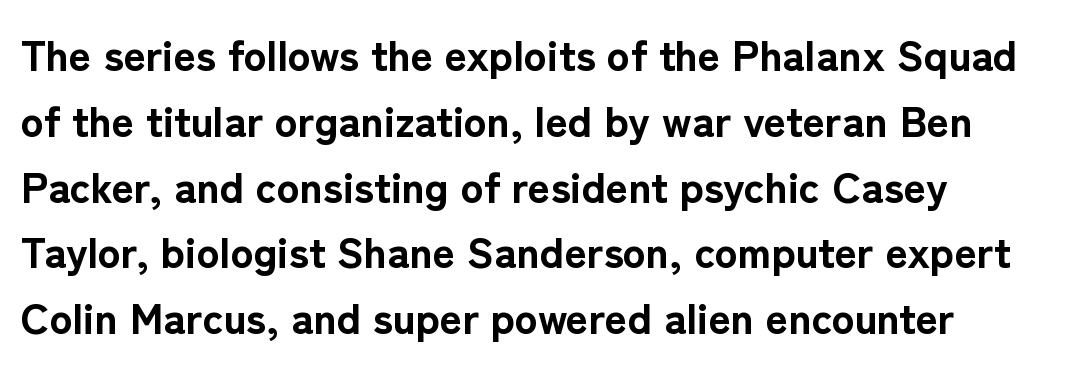
Style check: upright. Letter spacing: default. Descender tails drop into unmarked territory. Grotesque or geometric, the face here clearly has no serifs.
